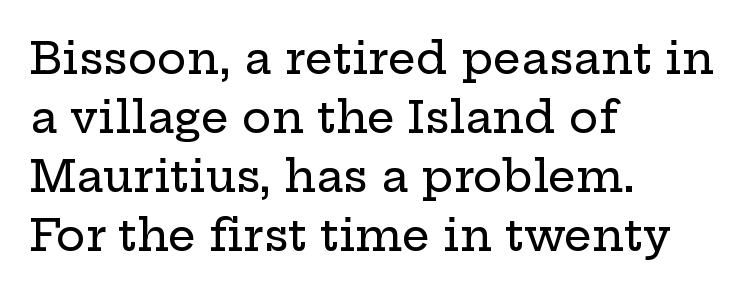
Q: Is the text italic (slanted)? A: No, it is upright.
Q: Is the typeface a serif or a sans-serif typeface? A: Serif.
Q: Is the text underlined? A: No.
Q: How is the paragraph aligned? A: Left-aligned.
Q: Is the spacing between letters normal or unusually wide? A: Normal.
Q: Is the spacing between lines tight, normal or loose? A: Normal.
Q: Width (condensed, normal, or wide)? A: Wide.
Q: Stroke contrast? A: Low.
Q: x-height? A: Medium.
Q: Monospaced? A: No.
